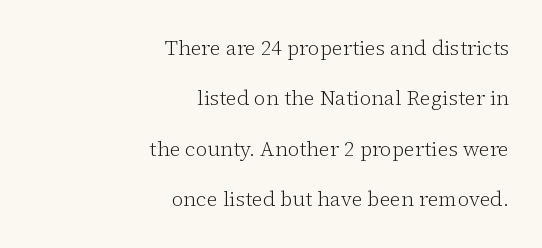
The image shows 21 px text type, upright; set right-aligned, loose line spacing (2.4x), normal letter spacing, not underlined.
